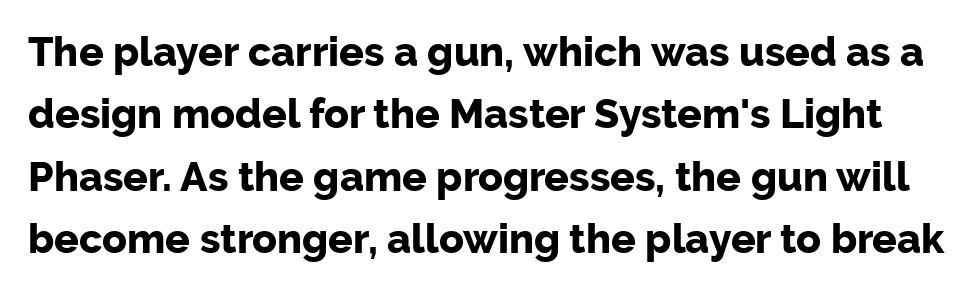
This sample has the flowing, uneven cadence of proportional lettering. In terms of letterform style, serifs are entirely absent. Characters remain perfectly vertical along every line. Does extra space separate the letters? No, they use regular spacing. Its strokes are broad and dark, the hallmark of bold type. These lines sit exactly where default settings would place them.
